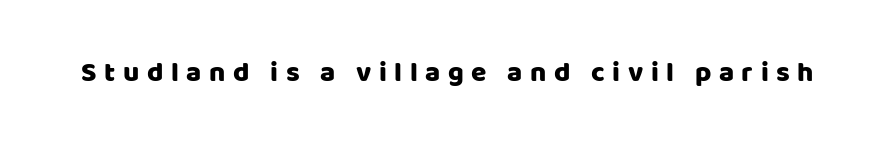
Q: Is the text italic (slanted)? A: No, it is upright.
Q: Is the typeface a serif or a sans-serif typeface? A: Sans-serif.
Q: Is the text underlined? A: No.
Q: Is the spacing between letters normal or unusually wide? A: Unusually wide.
Q: Width (condensed, normal, or wide)? A: Normal.
Q: Stroke contrast? A: Low.
Q: x-height? A: Large.
Q: Monospaced? A: No.
